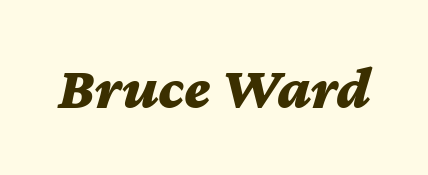
The image shows 60 px bold, wide type, italic (leaning right); set normal letter spacing, not underlined; medium stroke contrast and a medium x-height.
